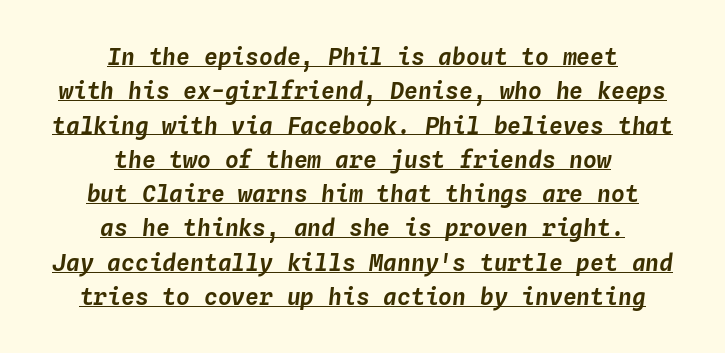
Glance below the letters and you will spot a drawn line. Compared with typical paragraphs, the rows here are spaced about the same. The compositor balanced each line on the midline. Italic? Definitely — the glyphs are oblique. Tracking value appears to be zero — textbook default spacing.
